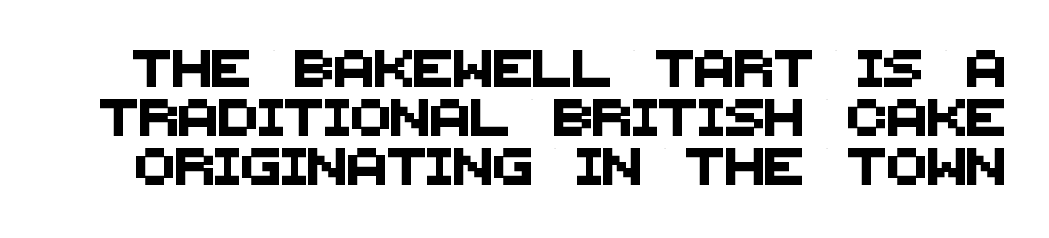
The image shows 37 px sans-serif type; set normal line spacing (1.33x), normal letter spacing, not underlined; medium stroke contrast and a large x-height.
